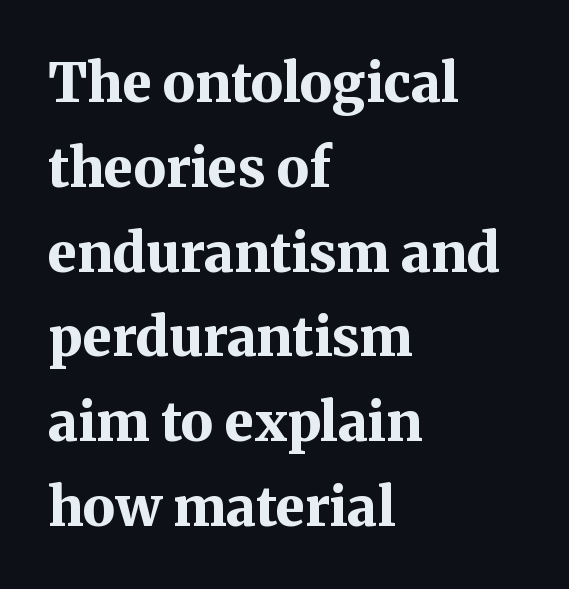
Classification — serif. One-word summary of the alignment: left. The designer left line spacing at the default. The type is set solid horizontally, with unmodified tracking. Honestly, there is no underline to notice here at all.
